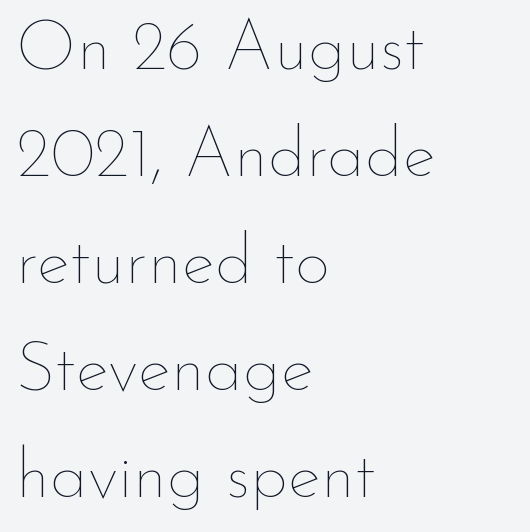
Q: Is the text bold? A: No.
Q: Is the text italic (slanted)? A: No, it is upright.
Q: Is the text underlined? A: No.
Q: How is the paragraph aligned? A: Left-aligned.
Q: Is the spacing between letters normal or unusually wide? A: Normal.
Q: Is the spacing between lines tight, normal or loose? A: Normal.
Q: Width (condensed, normal, or wide)? A: Normal.
Q: Stroke contrast? A: Low.
Q: x-height? A: Small.
Q: Monospaced? A: No.
